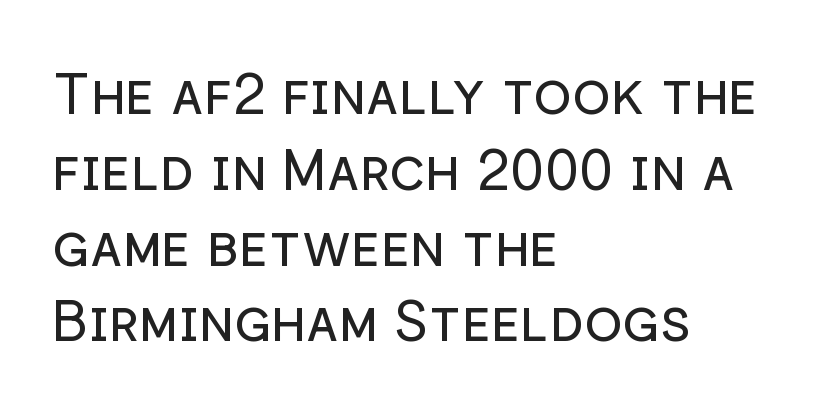
Q: Is the text bold? A: No.
Q: Is the text italic (slanted)? A: No, it is upright.
Q: Is the typeface a serif or a sans-serif typeface? A: Sans-serif.
Q: Is the text underlined? A: No.
Q: How is the paragraph aligned? A: Left-aligned.
Q: Is the spacing between letters normal or unusually wide? A: Normal.
Q: Is the spacing between lines tight, normal or loose? A: Normal.
Q: Width (condensed, normal, or wide)? A: Normal.
Q: Stroke contrast? A: Low.
Q: x-height? A: Medium.
Q: Monospaced? A: No.
